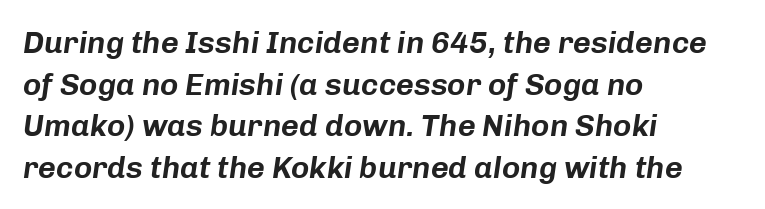
{"italic": "yes", "lean": "right", "slant_degrees": 8, "width": "normal", "stroke_contrast": "low", "x_height": "medium", "monospaced": "no", "underline": "no", "align": "left", "line_spacing": "normal", "line_spacing_ratio": 1.34, "letter_spacing": "normal", "letter_spacing_em": 0.0, "glyph_px": 31}
